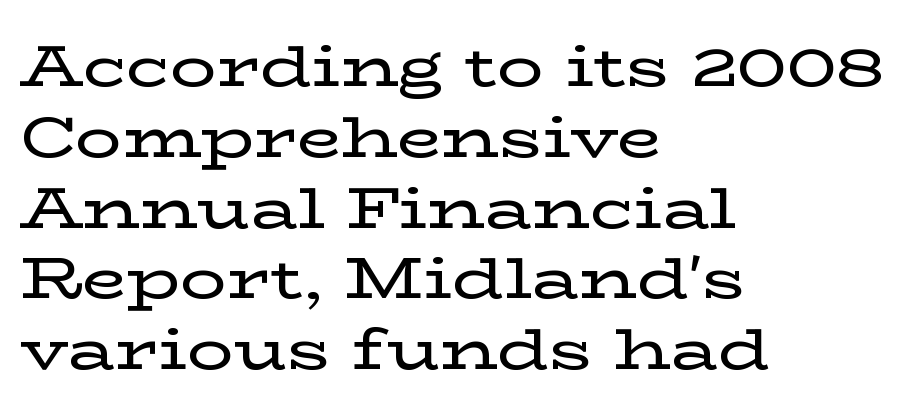
{"serif": "yes", "italic": "no", "width": "wide", "stroke_contrast": "low", "x_height": "medium", "monospaced": "no", "underline": "no", "align": "left", "line_spacing_ratio": 1.22, "letter_spacing": "normal", "letter_spacing_em": 0.0, "glyph_px": 58}
